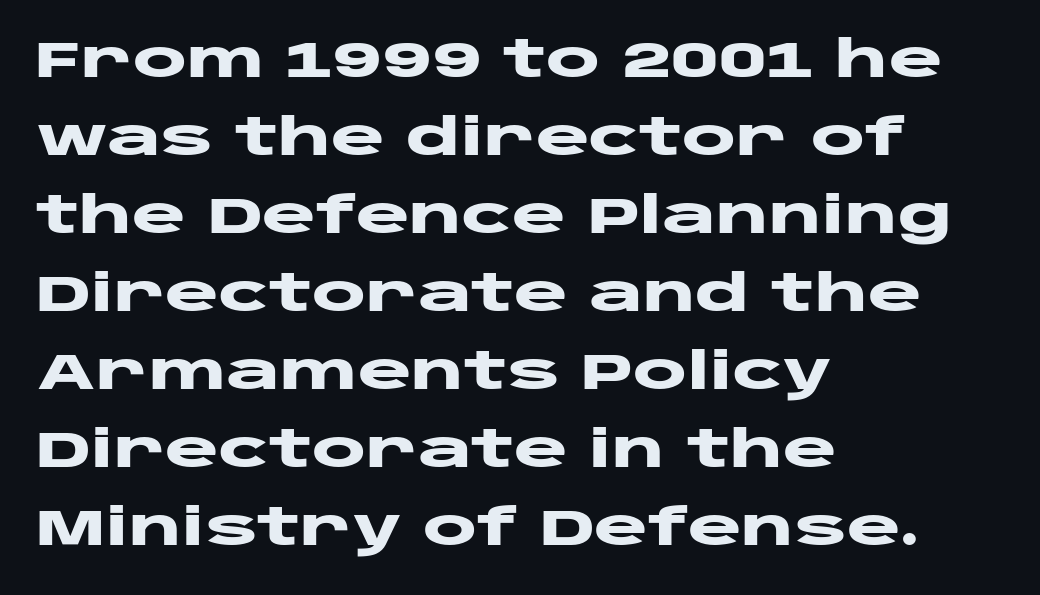
Q: Is the text bold? A: Yes.
Q: Is the text italic (slanted)? A: No, it is upright.
Q: Is the typeface a serif or a sans-serif typeface? A: Sans-serif.
Q: Is the text underlined? A: No.
Q: How is the paragraph aligned? A: Left-aligned.
Q: Is the spacing between letters normal or unusually wide? A: Normal.
Q: Is the spacing between lines tight, normal or loose? A: Normal.
Q: Width (condensed, normal, or wide)? A: Wide.
Q: Stroke contrast? A: Low.
Q: x-height? A: Large.
Q: Monospaced? A: No.
